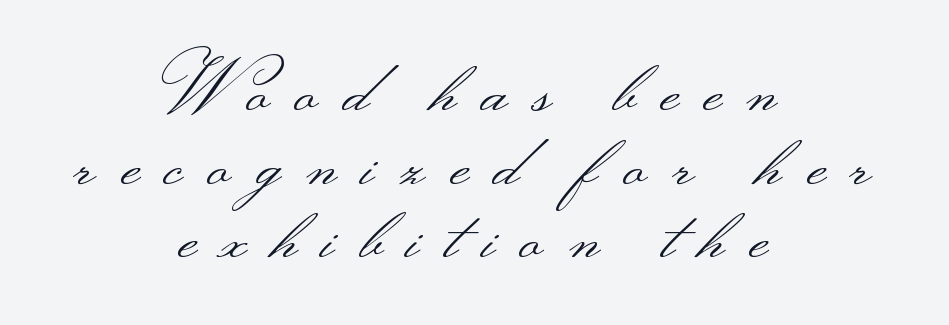
The image shows 73 px light, wide sans-serif type; set centered, tight line spacing (1.01x), unusually wide letter spacing (+0.35 em), not underlined; medium stroke contrast.
